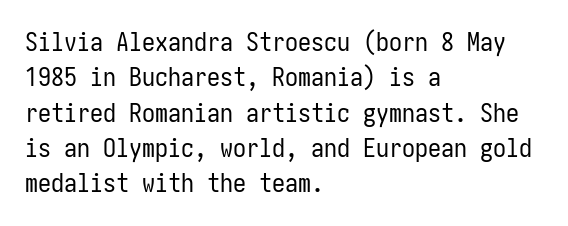
Q: Is the text bold? A: No.
Q: Is the text italic (slanted)? A: No, it is upright.
Q: Is the text underlined? A: No.
Q: How is the paragraph aligned? A: Left-aligned.
Q: Is the spacing between letters normal or unusually wide? A: Normal.
Q: Is the spacing between lines tight, normal or loose? A: Normal.
